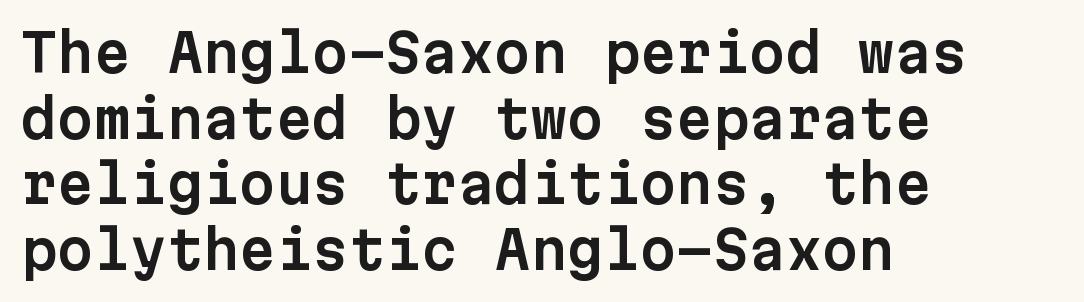
{"serif": "no", "italic": "no", "width": "normal", "stroke_contrast": "low", "x_height": "medium", "monospaced": "yes", "underline": "no", "align": "left", "line_spacing": "normal", "line_spacing_ratio": 1.26, "letter_spacing": "normal", "letter_spacing_em": 0.0, "glyph_px": 52}
